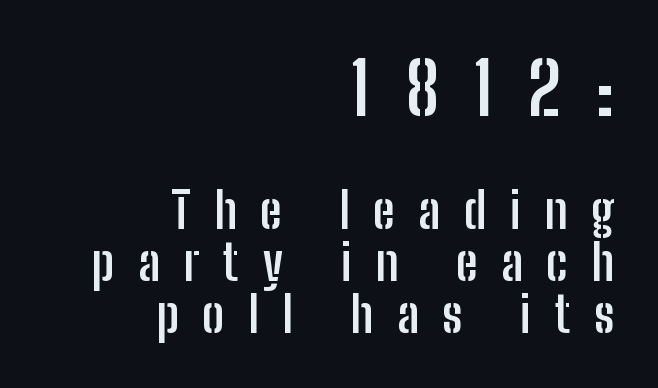
The image shows 73 px semibold, condensed sans-serif type, upright; set right-aligned, tight line spacing (1.06x), unusually wide letter spacing (+0.48 em), not underlined; the first (top) block is 1.49x larger; low stroke contrast and a medium x-height.
